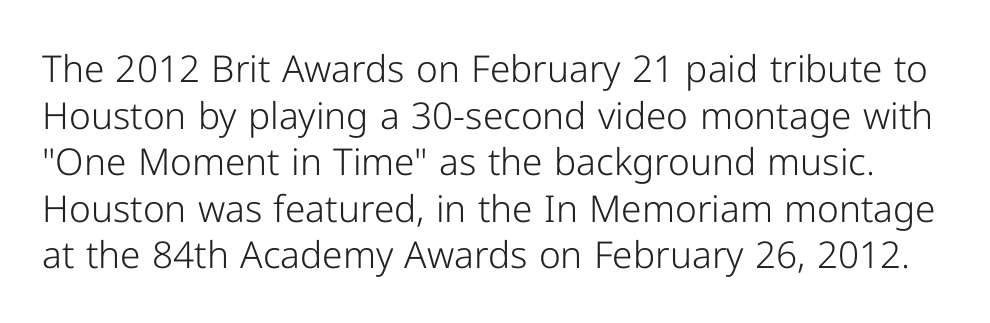
Notice how descenders clear the ascenders below comfortably — that's standard leading. These glyphs show unthickened strokes, regular width or finer. Type without underlining. This is roman type, the default non-slanted kind.
